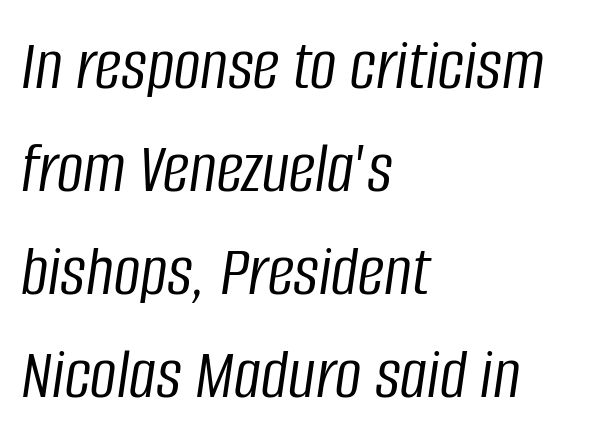
Tall strokes in this sample are angled rather than plumb. Descender tails drop into unmarked territory. Character widths vary here, with narrow letters taking less room than wide ones. Glyph-to-glyph distance matches everyday printed text. Left-aligned paragraph, ragged on the right.
